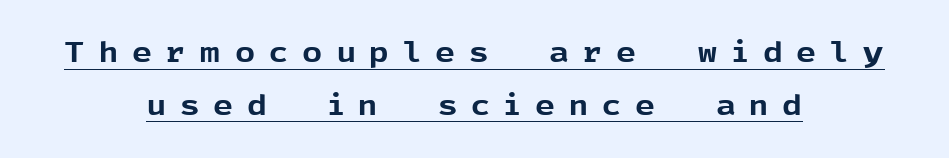
Looks like someone drew a line under every word here. Do the characters align in a grid? No, the font is proportional. Here the glyphs are tracked loosely, breaking word shapes into spaced letters. Horizontal alignment here is central, giving a formal, balanced look.
